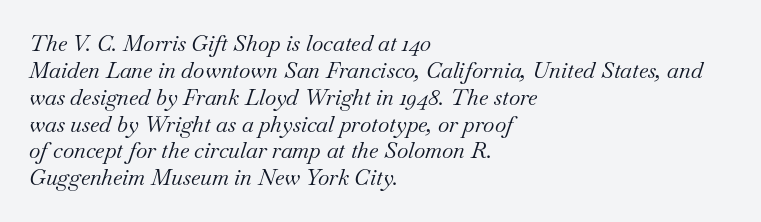
The tracking reads as untouched default to a designer's eye. Horizontal alignment here is leftward, the default for most running prose. Observe the lean: these are italic letterforms. Bare-footed words on every line. Weight: not bold — regular or lighter.
